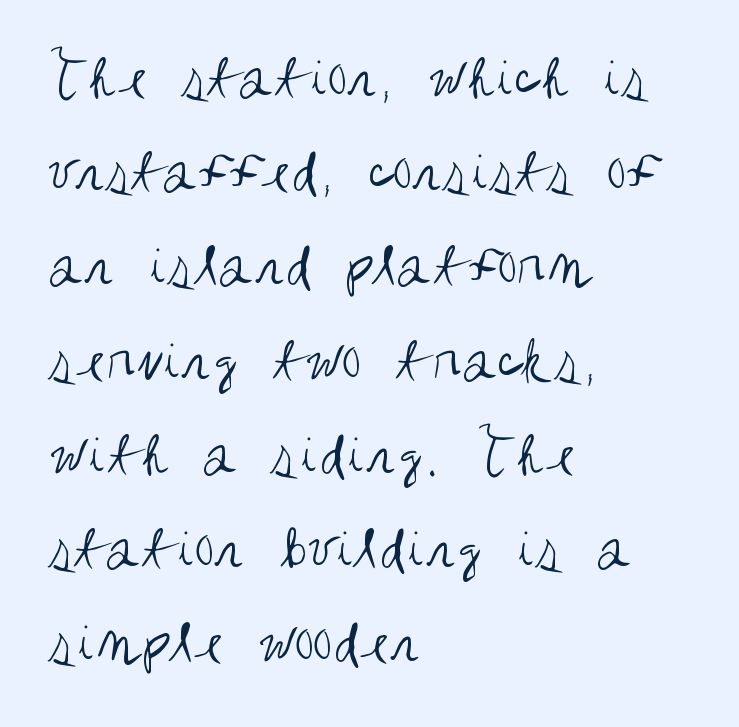
Classification — sans serif. Left-aligned paragraph, ragged on the right. Whoever set this chose a conventional vertical rhythm. The face used here is proportionally spaced, like ordinary book or web type.
